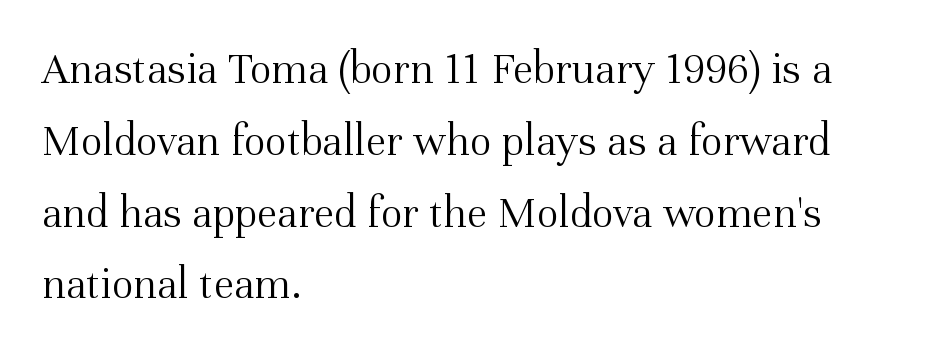
{"serif": "yes", "italic": "no", "bold": "no", "weight": "light", "width": "normal", "stroke_contrast": "medium", "x_height": "medium", "monospaced": "no", "underline": "no", "align": "left", "line_spacing": "normal", "line_spacing_ratio": 1.56, "letter_spacing": "normal", "letter_spacing_em": 0.0, "glyph_px": 46}
